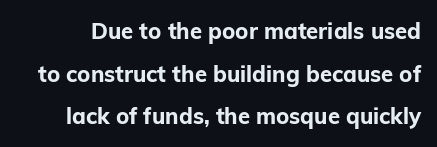
Quick note: underline off. Leading: increased. Characters follow at the spacing the type designer built in. The typography opts for an upright posture over an oblique one. In terms of weight, the rendering is a true, heavy bold.
